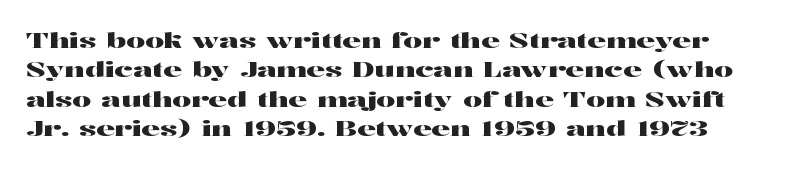
{"italic": "no", "underline": "no", "line_spacing": "normal", "line_spacing_ratio": 1.4, "letter_spacing": "normal", "letter_spacing_em": 0.0, "glyph_px": 21}
